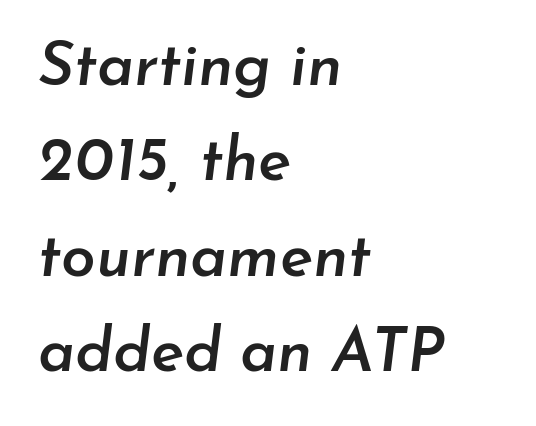
The image shows 62 px semibold type, italic (leaning right); set left-aligned, normal line spacing (1.54x), normal letter spacing, not underlined; low stroke contrast and a small x-height.
